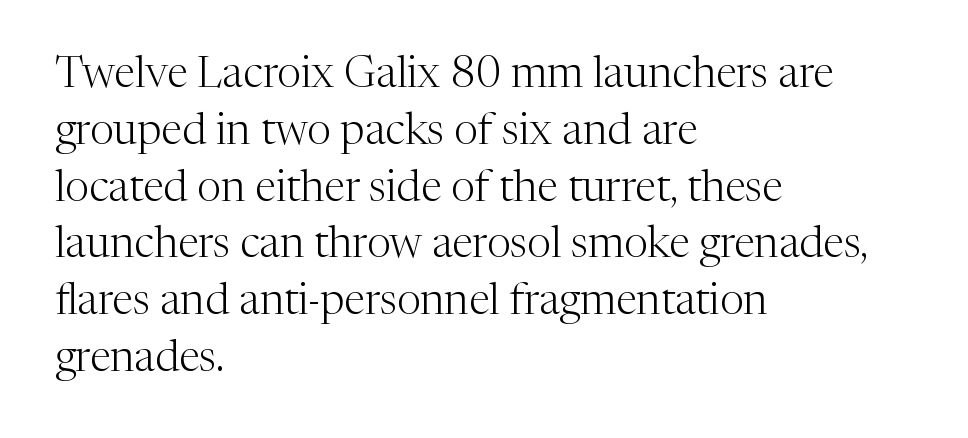
{"serif": "yes", "italic": "no", "bold": "no", "weight": "light", "width": "normal", "stroke_contrast": "medium", "x_height": "medium", "monospaced": "no", "underline": "no", "align": "left", "line_spacing": "normal", "line_spacing_ratio": 1.32, "letter_spacing": "normal", "letter_spacing_em": 0.0, "glyph_px": 43}
